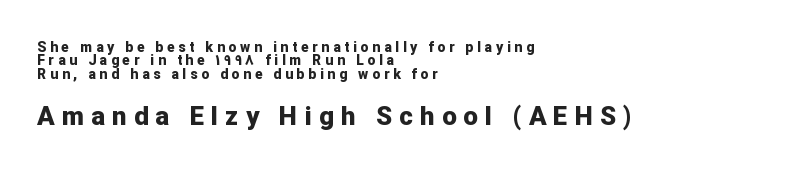
{"italic": "no", "bold": "yes", "underline": "no", "align": "left", "line_spacing": "tight", "line_spacing_ratio": 0.96, "letter_spacing": "wide", "letter_spacing_em": 0.27, "larger_block": "second", "size_ratio": 1.86, "glyph_px": 26}
